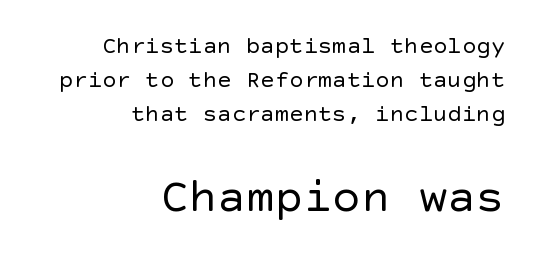
{"serif": "no", "italic": "no", "bold": "no", "weight": "regular", "width": "normal", "x_height": "large", "underline": "no", "align": "right", "line_spacing": "normal", "line_spacing_ratio": 1.42, "letter_spacing": "normal", "letter_spacing_em": 0.0, "larger_block": "second", "size_ratio": 2.0, "glyph_px": 48}
